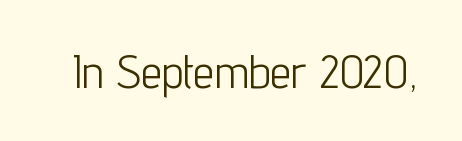
Q: Is the text bold? A: No.
Q: Is the text italic (slanted)? A: No, it is upright.
Q: Is the typeface a serif or a sans-serif typeface? A: Sans-serif.
Q: Is the text underlined? A: No.
Q: Is the spacing between letters normal or unusually wide? A: Normal.
Q: Width (condensed, normal, or wide)? A: Condensed.
Q: Stroke contrast? A: Low.
Q: x-height? A: Medium.
Q: Monospaced? A: No.
